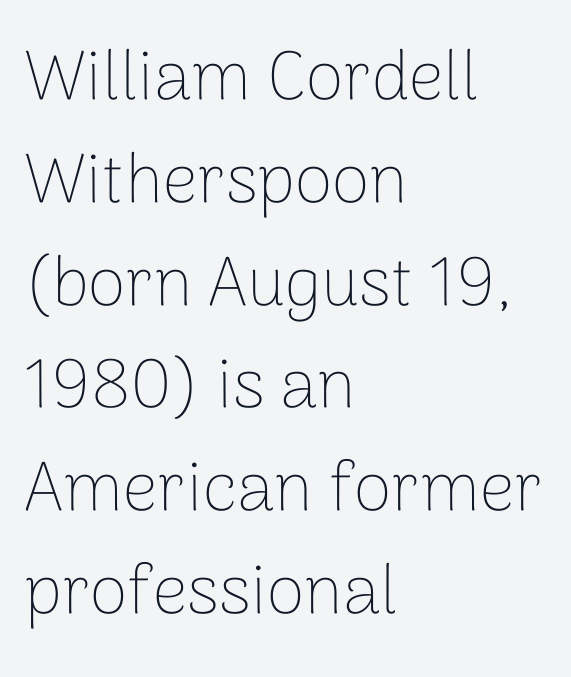
Does extra space separate the letters? No, they use regular spacing. When letters stand straight like this, we call the style roman or upright. Are there feet on the stems? There aren't — it's a sans. Caption: multi-line text, flush left, ragged right. You could not count columns in this text — the font is proportionally spaced.
